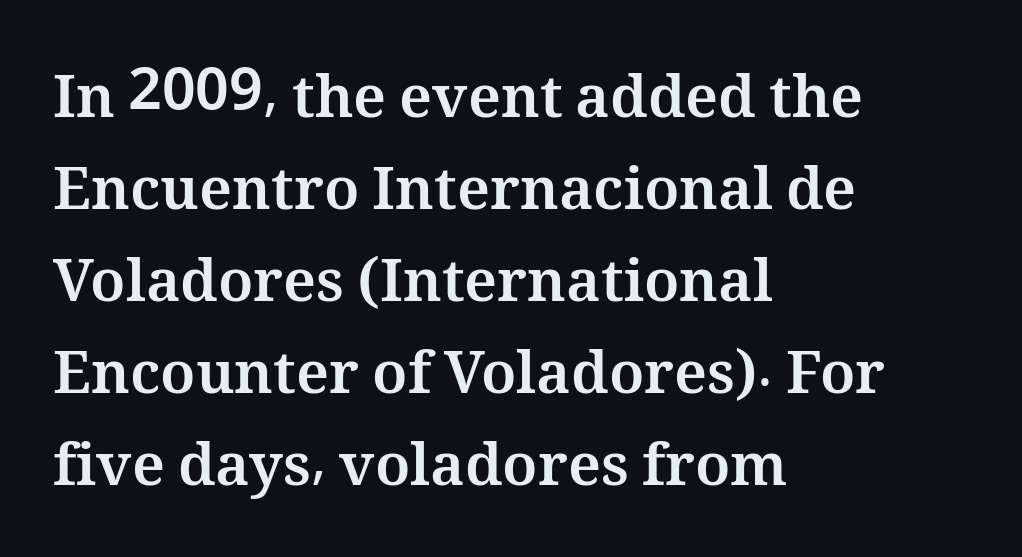
Q: Is the text bold? A: Yes.
Q: Is the text italic (slanted)? A: No, it is upright.
Q: Is the text underlined? A: No.
Q: How is the paragraph aligned? A: Left-aligned.
Q: Is the spacing between letters normal or unusually wide? A: Normal.
Q: Is the spacing between lines tight, normal or loose? A: Normal.
Q: Width (condensed, normal, or wide)? A: Normal.
Q: Stroke contrast? A: Medium.
Q: x-height? A: Medium.
Q: Monospaced? A: No.
